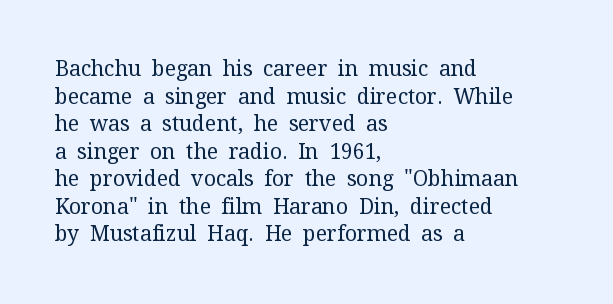
Q: Is the text bold? A: No.
Q: Is the text italic (slanted)? A: No, it is upright.
Q: Is the text underlined? A: No.
Q: How is the paragraph aligned? A: Left-aligned.
Q: Is the spacing between letters normal or unusually wide? A: Normal.
Q: Is the spacing between lines tight, normal or loose? A: Normal.
